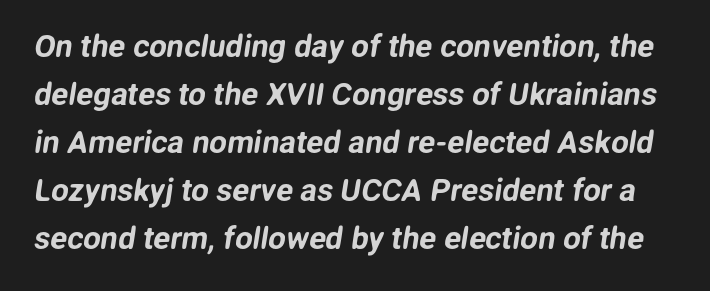
{"serif": "no", "width": "normal", "stroke_contrast": "low", "x_height": "medium", "monospaced": "no", "underline": "no", "line_spacing": "normal", "line_spacing_ratio": 1.55, "letter_spacing": "normal", "letter_spacing_em": 0.0, "glyph_px": 31}
